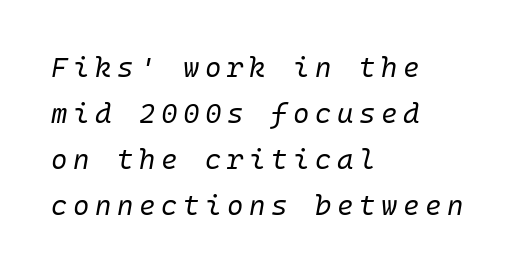
Each stroke keeps to a modest, everyday thickness or less. Check under the words: just untouched page. Every row of glyphs begins at an identical x-position on the left. Italic? Definitely — the glyphs are oblique. Does the leading feel generous? No, just average.
